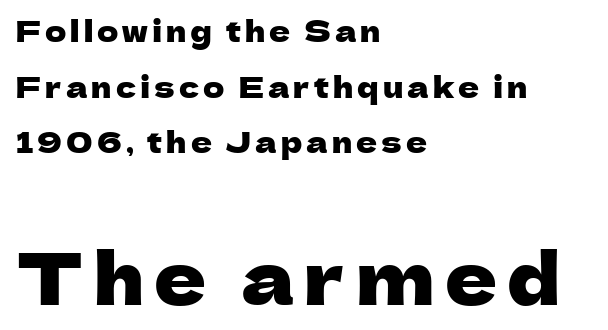
Q: Is the text italic (slanted)? A: No, it is upright.
Q: Is the typeface a serif or a sans-serif typeface? A: Sans-serif.
Q: Is the text underlined? A: No.
Q: How is the paragraph aligned? A: Left-aligned.
Q: Is the spacing between lines tight, normal or loose? A: Loose.
Q: Which block of text is set in a larger size, the first (top) or the second (bottom)? A: The second (bottom) one.
Q: Width (condensed, normal, or wide)? A: Normal.
Q: Stroke contrast? A: Low.
Q: x-height? A: Medium.
Q: Monospaced? A: No.
